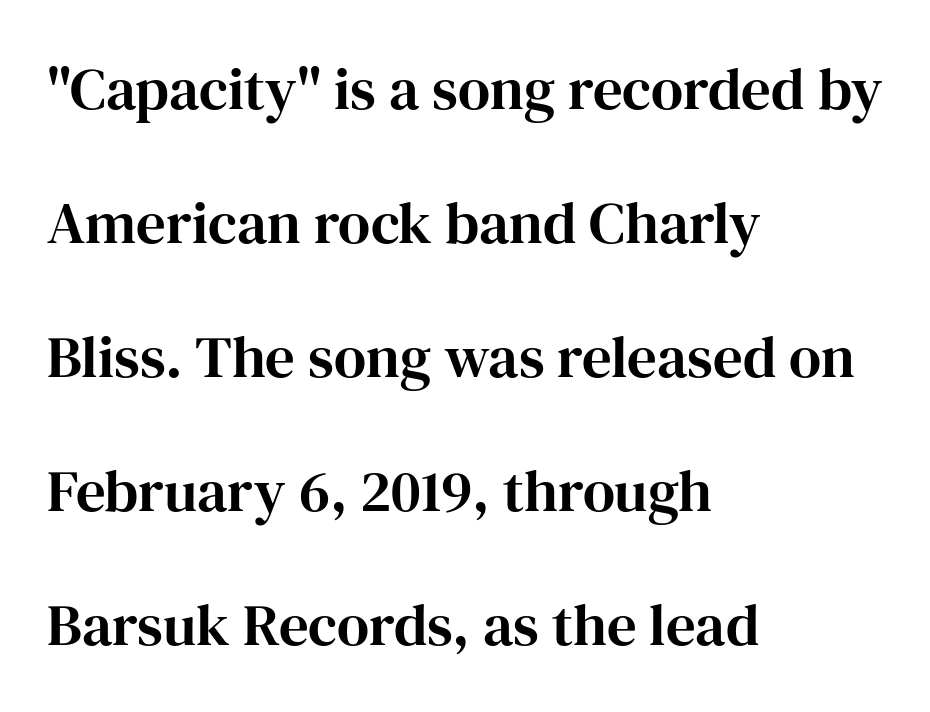
The image shows 59 px serif type, upright; set left-aligned, loose line spacing (2.27x), normal letter spacing, not underlined; high stroke contrast and a medium x-height.
